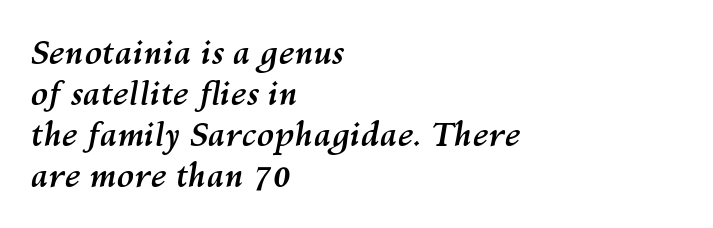
Q: Is the text bold? A: Yes.
Q: Is the text italic (slanted)? A: Yes, it leans right by about 10 degrees.
Q: Is the text underlined? A: No.
Q: How is the paragraph aligned? A: Left-aligned.
Q: Is the spacing between letters normal or unusually wide? A: Normal.
Q: Is the spacing between lines tight, normal or loose? A: Normal.
Q: Width (condensed, normal, or wide)? A: Normal.
Q: Stroke contrast? A: Medium.
Q: x-height? A: Medium.
Q: Monospaced? A: No.
